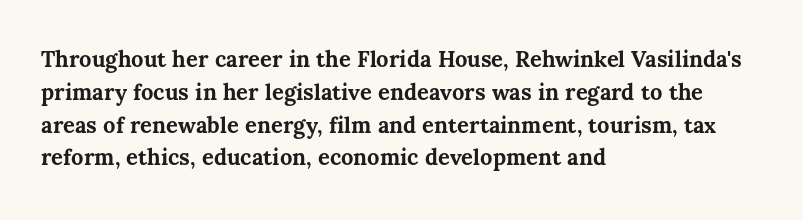
The image shows 22 px bold type, upright; set left-aligned, normal line spacing (1.49x), normal letter spacing, not underlined.
